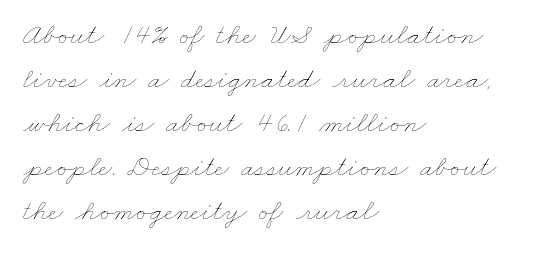
{"bold": "no", "weight": "thin", "width": "wide", "stroke_contrast": "low", "x_height": "small", "monospaced": "no", "underline": "no", "align": "left", "line_spacing": "normal", "line_spacing_ratio": 1.47, "letter_spacing": "normal", "letter_spacing_em": 0.0, "glyph_px": 30}
